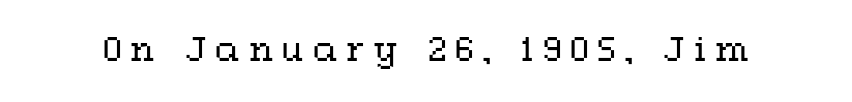
Designer's note — italics off, roman on. Is this a fixed-width face? No — the glyphs have proportional, varying widths. This sample uses expanded letter spacing, leaving extra air between glyphs. No letter is thick-stroked: the sample isn't bold.
